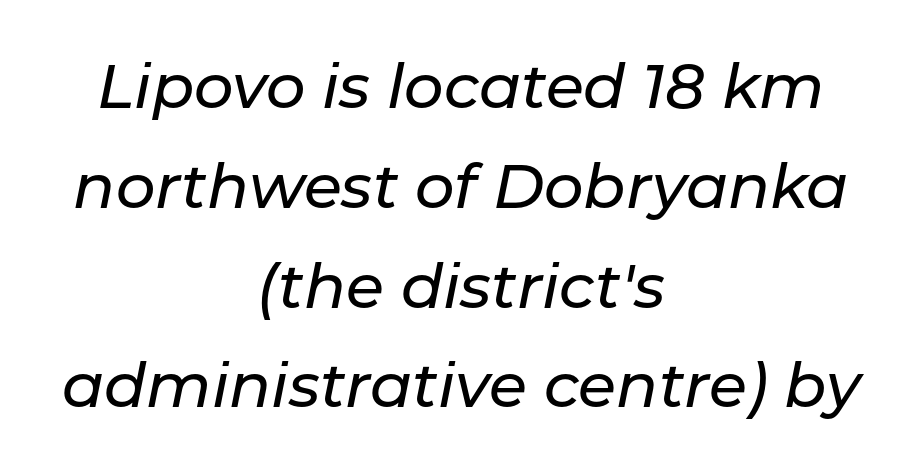
The image shows 62 px text type, italic (leaning right); set centered, normal line spacing (1.61x), normal letter spacing, not underlined; low stroke contrast and a medium x-height.
